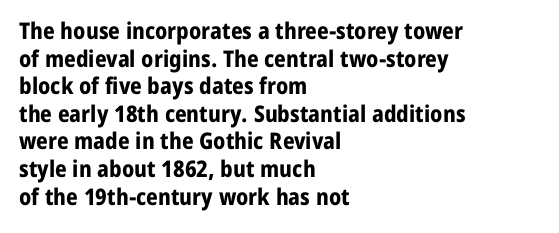
{"italic": "no", "bold": "yes", "underline": "no", "align": "left", "line_spacing_ratio": 1.2, "letter_spacing": "normal", "letter_spacing_em": 0.0, "glyph_px": 23}
